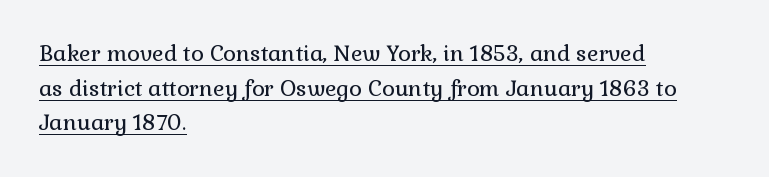
The image shows 22 px text type, upright; set left-aligned, normal line spacing (1.57x), normal letter spacing, underlined.
